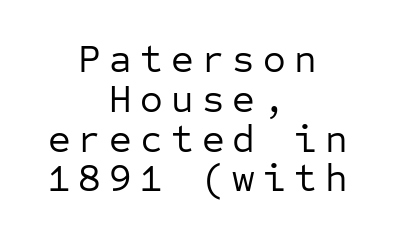
Q: Is the text bold? A: No.
Q: Is the text italic (slanted)? A: No, it is upright.
Q: Is the typeface a serif or a sans-serif typeface? A: Sans-serif.
Q: Is the text underlined? A: No.
Q: How is the paragraph aligned? A: Centered.
Q: Is the spacing between letters normal or unusually wide? A: Unusually wide.
Q: Is the spacing between lines tight, normal or loose? A: Tight.
Q: Width (condensed, normal, or wide)? A: Normal.
Q: Stroke contrast? A: Low.
Q: x-height? A: Medium.
Q: Monospaced? A: Yes.
